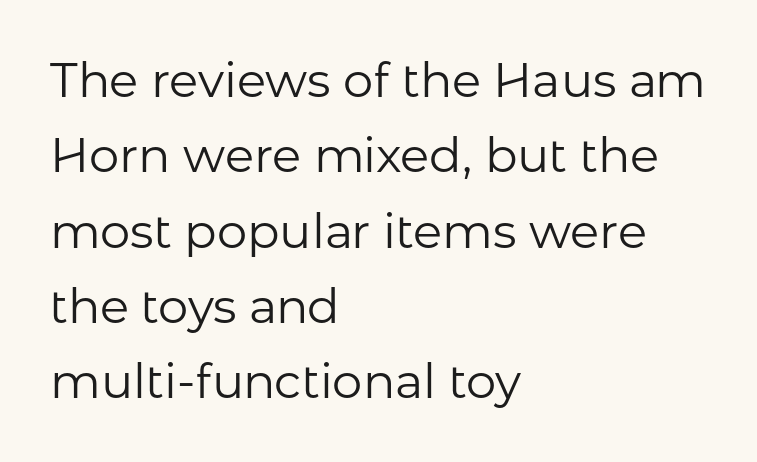
{"serif": "no", "italic": "no", "bold": "no", "weight": "regular", "width": "normal", "stroke_contrast": "low", "x_height": "medium", "monospaced": "no", "underline": "no", "align": "left", "line_spacing": "normal", "line_spacing_ratio": 1.57, "letter_spacing": "normal", "letter_spacing_em": 0.0, "glyph_px": 48}
